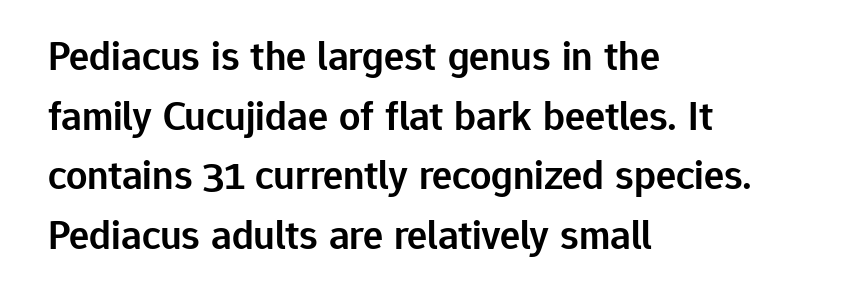
The image shows 42 px semibold sans-serif type, upright; set left-aligned, normal line spacing (1.42x), normal letter spacing, not underlined; low stroke contrast and a medium x-height.
